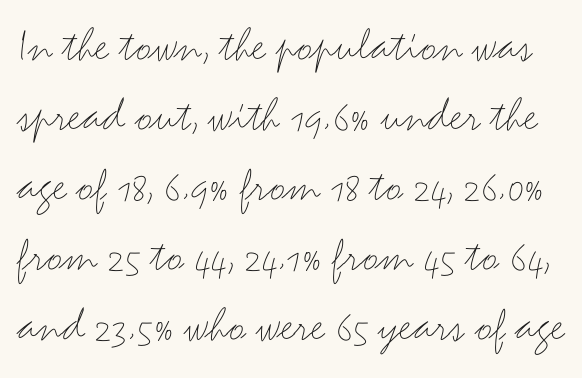
Proportional: the letters do not fall into vertical columns. Short note: letters normally spaced. How would I describe the line gaps? Plain and ordinary. Unlike a traditional serif, this face leaves its strokes unadorned.
